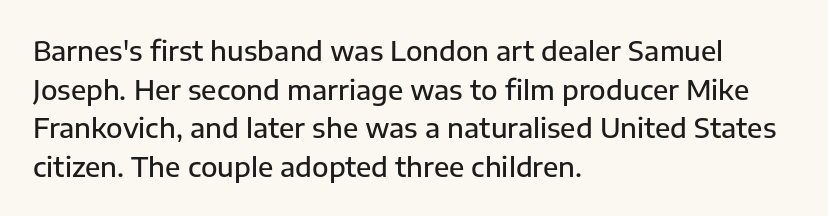
The image shows 27 px text type, upright; set left-aligned, normal line spacing (1.43x), normal letter spacing, not underlined.
